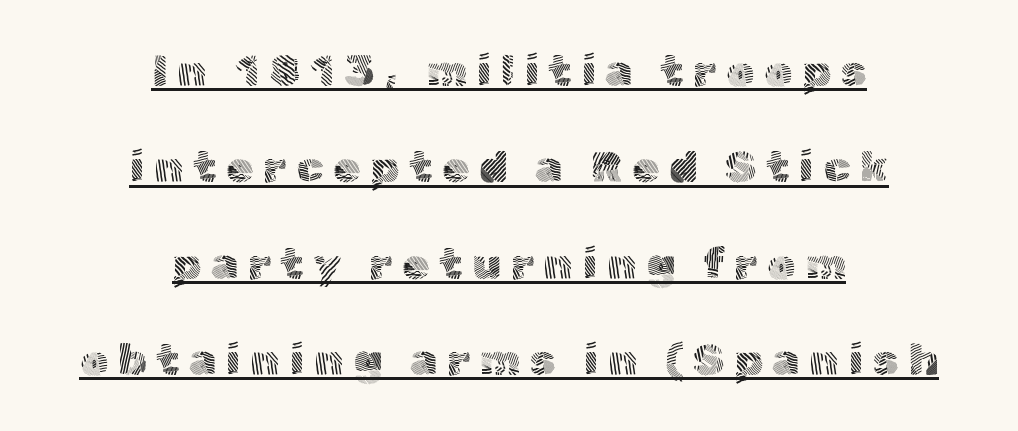
Are there feet on the stems? There aren't — it's a sans. Is the letter spacing exaggerated? Yes — the characters are pushed far apart. On a weight scale, this lands at 450 or below. The face used here is proportionally spaced, like ordinary book or web type.
